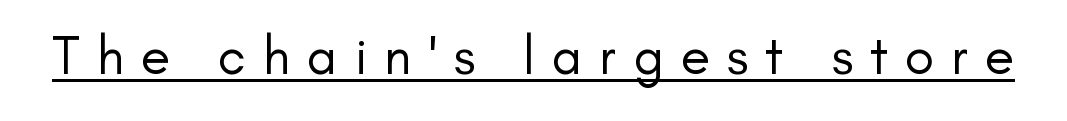
The image shows 54 px regular-weight sans-serif type, upright; set unusually wide letter spacing (+0.31 em), underlined; low stroke contrast and a small x-height.
